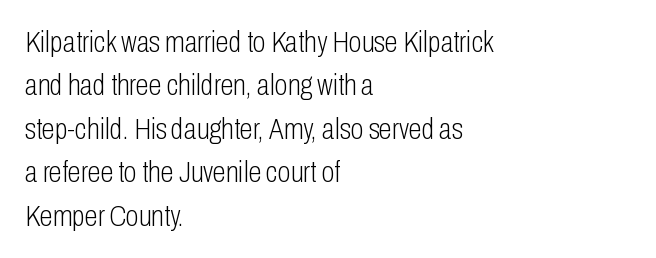
Left-aligned paragraph, ragged on the right. The rendering uses natural spacing where letterforms have individual widths. Check under the words: just untouched page. The designer went with a sans here, leaving each stem footless.
